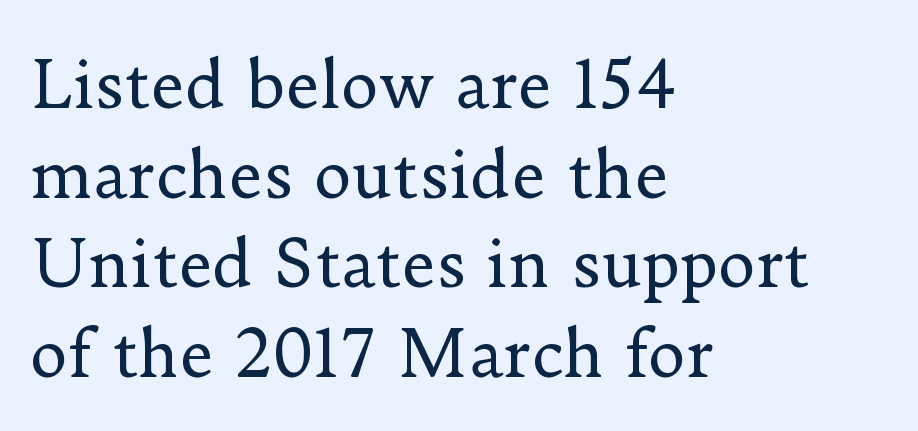
The image shows 65 px regular-weight serif type, upright; set left-aligned, normal line spacing (1.38x), normal letter spacing, not underlined; low stroke contrast and a small x-height.
